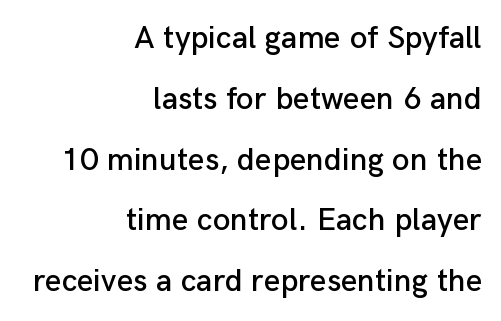
{"serif": "no", "italic": "no", "width": "normal", "stroke_contrast": "low", "x_height": "medium", "monospaced": "no", "underline": "no", "align": "right", "line_spacing": "loose", "line_spacing_ratio": 1.9, "letter_spacing": "normal", "letter_spacing_em": 0.0, "glyph_px": 32}
